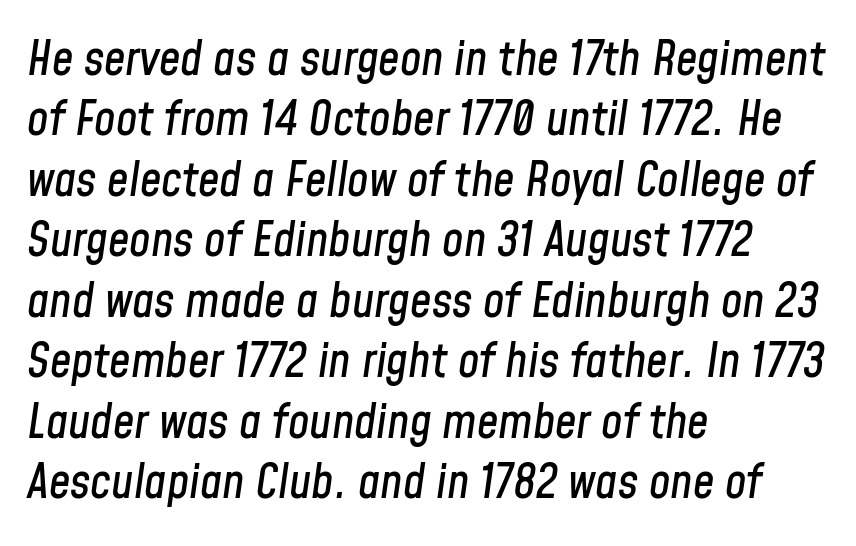
The image shows 48 px condensed type, italic (leaning right); set left-aligned, normal line spacing (1.26x), normal letter spacing, not underlined; low stroke contrast and a medium x-height.
